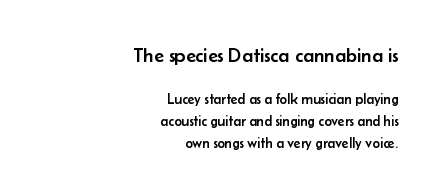
{"italic": "no", "underline": "no", "align": "right", "line_spacing": "normal", "line_spacing_ratio": 1.57, "letter_spacing": "normal", "letter_spacing_em": 0.0, "larger_block": "first", "size_ratio": 1.43, "glyph_px": 20}
